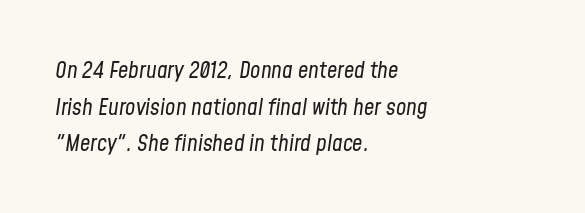
{"italic": "yes", "lean": "right", "slant_degrees": 8, "bold": "no", "underline": "no", "align": "left", "line_spacing": "normal", "line_spacing_ratio": 1.59, "letter_spacing": "normal", "letter_spacing_em": 0.0, "glyph_px": 23}
